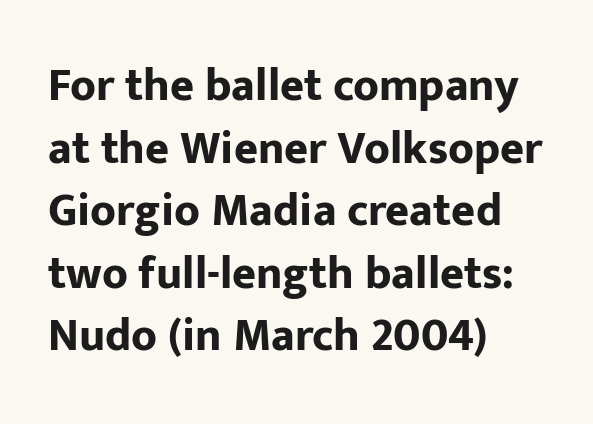
Q: Is the text bold? A: Yes.
Q: Is the text italic (slanted)? A: No, it is upright.
Q: Is the typeface a serif or a sans-serif typeface? A: Sans-serif.
Q: Is the text underlined? A: No.
Q: How is the paragraph aligned? A: Left-aligned.
Q: Is the spacing between letters normal or unusually wide? A: Normal.
Q: Is the spacing between lines tight, normal or loose? A: Normal.
Q: Width (condensed, normal, or wide)? A: Normal.
Q: Stroke contrast? A: Low.
Q: x-height? A: Medium.
Q: Monospaced? A: No.
